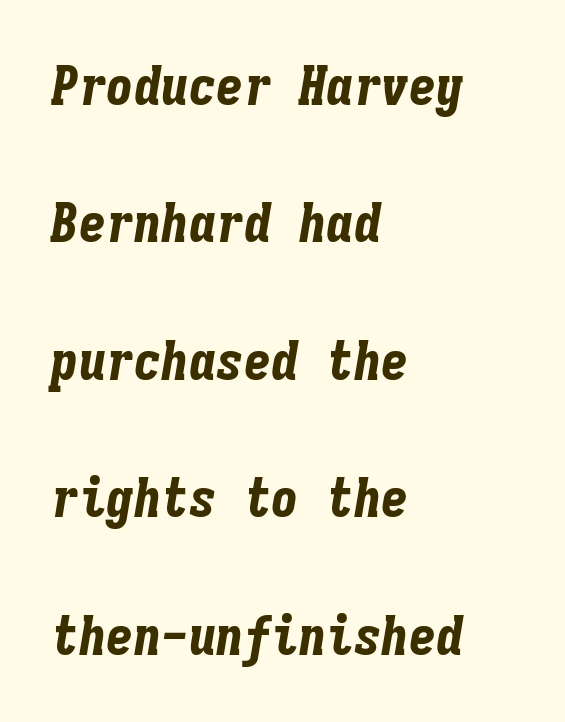
{"italic": "yes", "lean": "right", "slant_degrees": 9, "bold": "yes", "weight": "bold", "width": "condensed", "stroke_contrast": "low", "x_height": "medium", "monospaced": "yes", "underline": "no", "align": "left", "line_spacing": "loose", "line_spacing_ratio": 2.5, "letter_spacing": "normal", "letter_spacing_em": 0.0, "glyph_px": 55}
